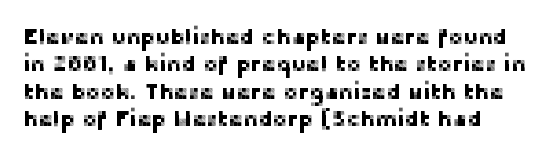
Q: Is the text italic (slanted)? A: No, it is upright.
Q: Is the text underlined? A: No.
Q: Is the spacing between letters normal or unusually wide? A: Normal.
Q: Is the spacing between lines tight, normal or loose? A: Normal.
